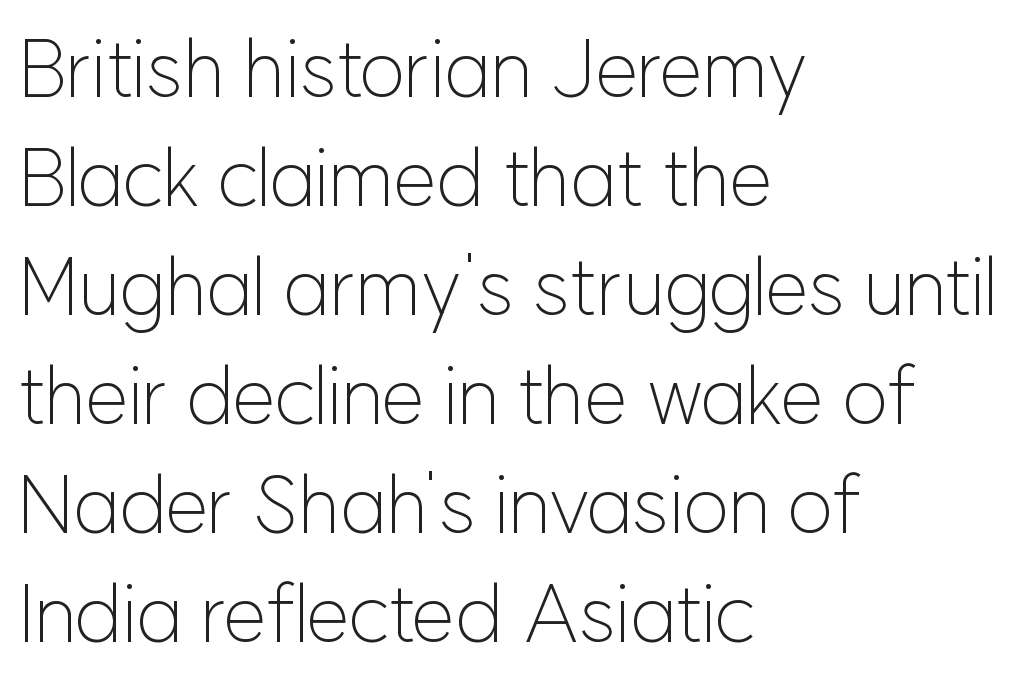
Q: Is the text bold? A: No.
Q: Is the text italic (slanted)? A: No, it is upright.
Q: Is the typeface a serif or a sans-serif typeface? A: Sans-serif.
Q: Is the text underlined? A: No.
Q: How is the paragraph aligned? A: Left-aligned.
Q: Is the spacing between letters normal or unusually wide? A: Normal.
Q: Is the spacing between lines tight, normal or loose? A: Normal.
Q: Width (condensed, normal, or wide)? A: Normal.
Q: Stroke contrast? A: Low.
Q: x-height? A: Medium.
Q: Monospaced? A: No.
